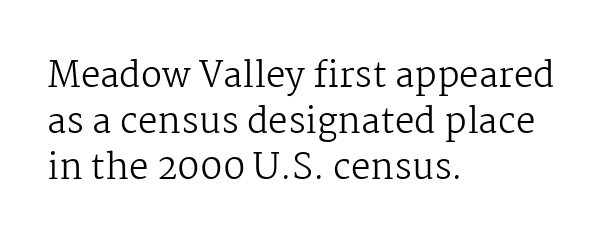
Is this a fixed-width face? No — the glyphs have proportional, varying widths. The font is comparable to plain body text, perhaps lighter. Glyph-to-glyph distance matches everyday printed text. Letterform terminals end in serifs throughout the passage. These lines were composed using upright roman letters.
